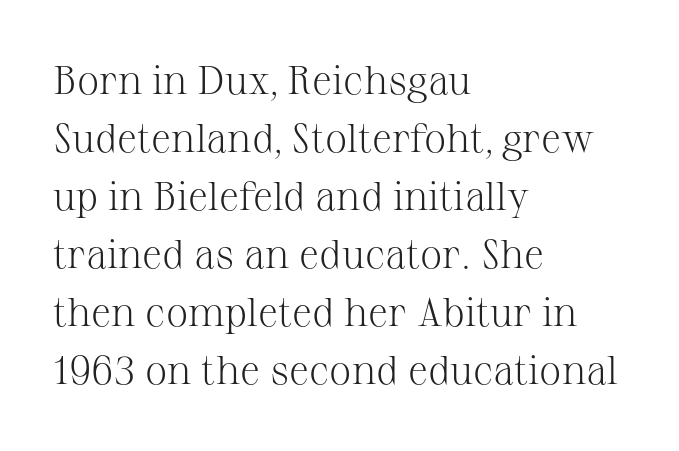
The space between consecutive lines is moderate. Style check: upright. Nobody drew a line under any word here. What stands out about the letter spacing? Nothing — it is the standard amount.
